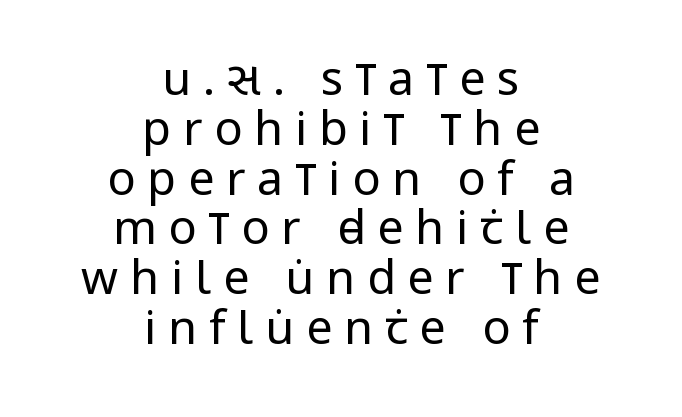
Q: Is the text bold? A: No.
Q: Is the text italic (slanted)? A: No, it is upright.
Q: Is the typeface a serif or a sans-serif typeface? A: Sans-serif.
Q: Is the text underlined? A: No.
Q: How is the paragraph aligned? A: Centered.
Q: Is the spacing between letters normal or unusually wide? A: Unusually wide.
Q: Is the spacing between lines tight, normal or loose? A: Tight.
Q: Width (condensed, normal, or wide)? A: Condensed.
Q: Stroke contrast? A: Low.
Q: x-height? A: Large.
Q: Monospaced? A: No.
